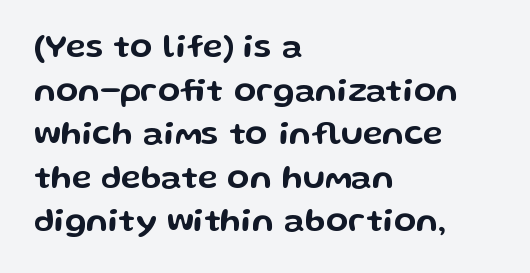
This rendering uses left alignment, leaving the right contour irregular. Baseline-to-baseline distance is the conventional proportion of letter height. Check under the words: just untouched page. Nope, no serifs anywhere on these letters.
